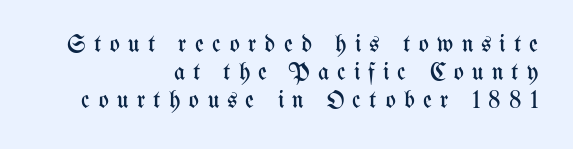
{"italic": "no", "bold": "no", "underline": "no", "align": "right", "line_spacing_ratio": 1.16, "letter_spacing": "wide", "letter_spacing_em": 0.34, "glyph_px": 24}
